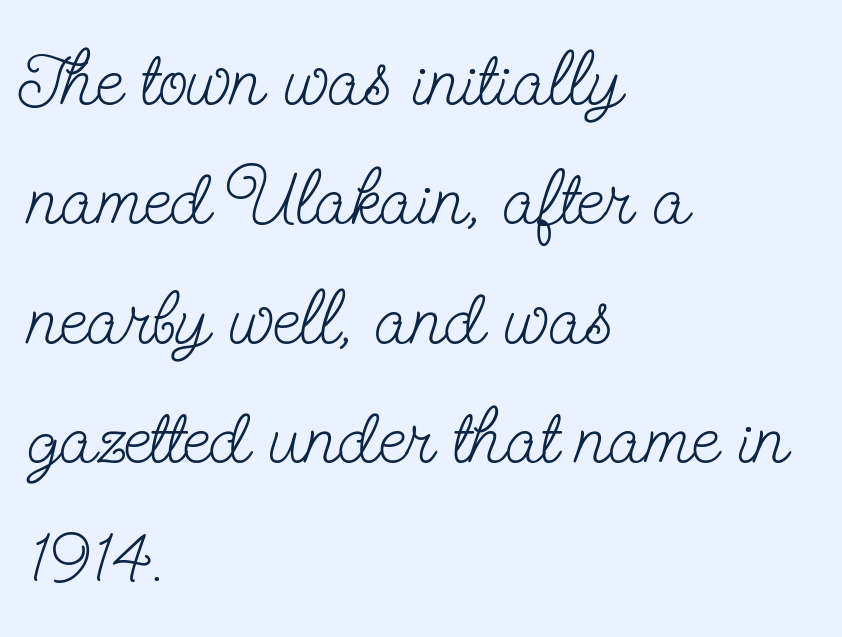
{"serif": "yes", "bold": "no", "weight": "light", "width": "condensed", "stroke_contrast": "low", "x_height": "small", "monospaced": "no", "underline": "no", "align": "left", "line_spacing": "normal", "line_spacing_ratio": 1.55, "letter_spacing": "normal", "letter_spacing_em": 0.0, "glyph_px": 77}
